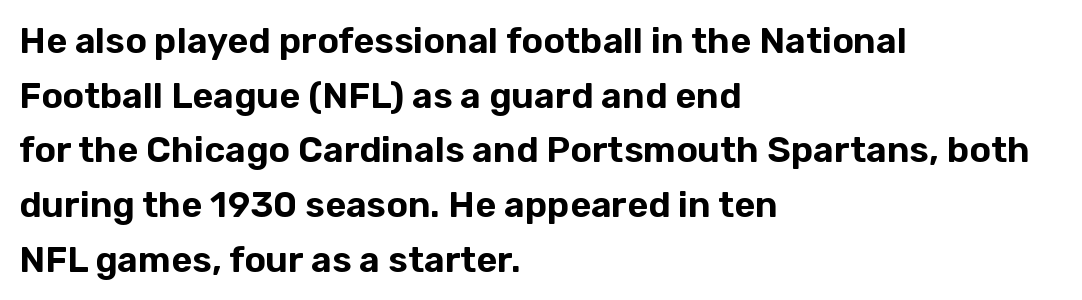
The image shows 36 px sans-serif type, upright; set left-aligned, normal line spacing (1.52x), normal letter spacing, not underlined; low stroke contrast and a medium x-height.
